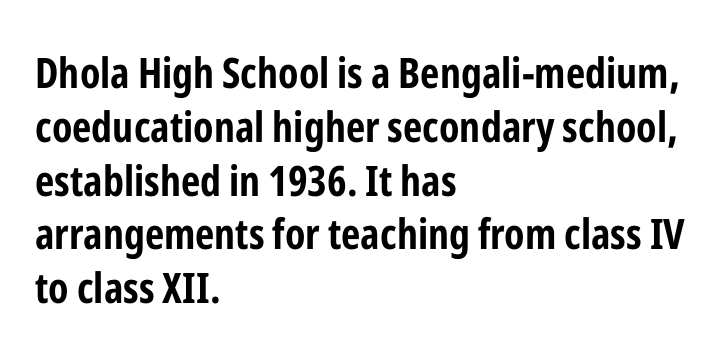
One-word summary of the alignment: left. Proportional: the letters do not fall into vertical columns. Short note: letters normally spaced. The designer left line spacing at the default.
